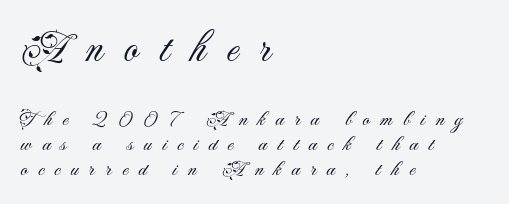
The image shows 44 px light sans-serif type; set left-aligned, tight line spacing (1.13x), unusually wide letter spacing (+0.48 em), not underlined; the first (top) block is 2.0x larger; medium stroke contrast and a small x-height.
